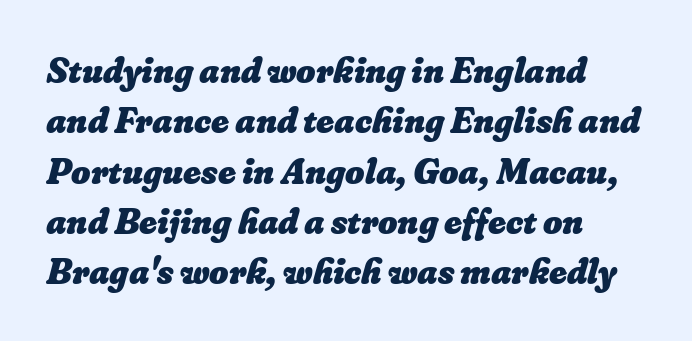
What stands out about the letter spacing? Nothing — it is the standard amount. Here the designer chose a conventional face with non-uniform glyph widths. One glance says typical: line gaps are just what's usual. Left-aligned paragraph, ragged on the right.
